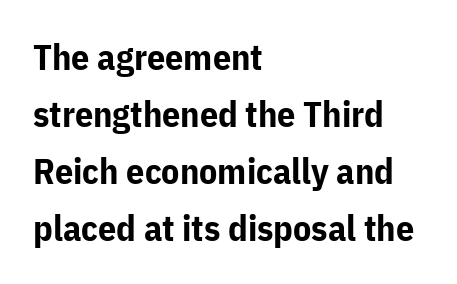
{"serif": "no", "italic": "no", "bold": "yes", "weight": "bold", "width": "normal", "stroke_contrast": "low", "x_height": "medium", "monospaced": "no", "underline": "no", "align": "left", "line_spacing": "normal", "line_spacing_ratio": 1.58, "letter_spacing": "normal", "letter_spacing_em": 0.0, "glyph_px": 36}
